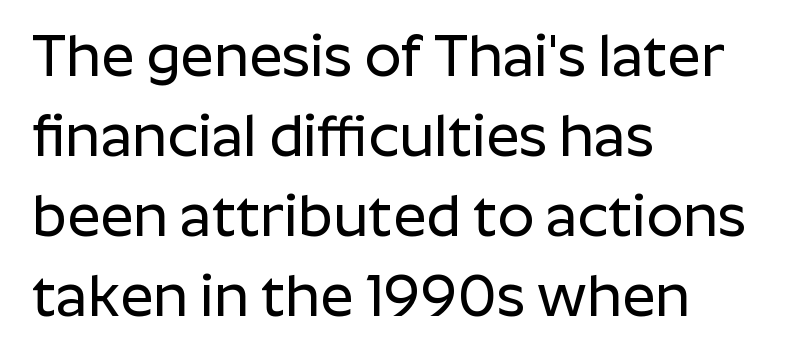
Q: Is the text italic (slanted)? A: No, it is upright.
Q: Is the typeface a serif or a sans-serif typeface? A: Sans-serif.
Q: Is the text underlined? A: No.
Q: How is the paragraph aligned? A: Left-aligned.
Q: Is the spacing between letters normal or unusually wide? A: Normal.
Q: Is the spacing between lines tight, normal or loose? A: Normal.
Q: Width (condensed, normal, or wide)? A: Normal.
Q: Stroke contrast? A: Low.
Q: x-height? A: Medium.
Q: Monospaced? A: No.
